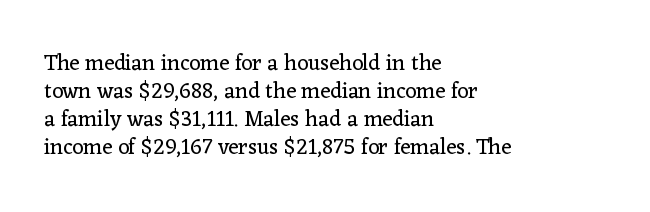
Q: Is the text bold? A: No.
Q: Is the text italic (slanted)? A: No, it is upright.
Q: Is the text underlined? A: No.
Q: How is the paragraph aligned? A: Left-aligned.
Q: Is the spacing between letters normal or unusually wide? A: Normal.
Q: Is the spacing between lines tight, normal or loose? A: Normal.
